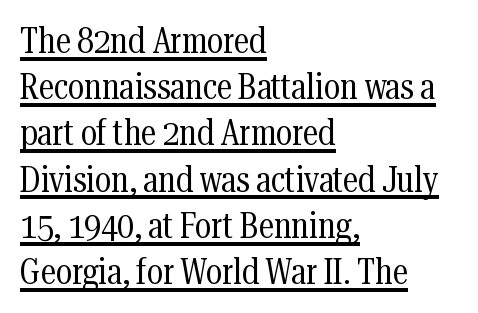
The image shows 35 px regular-weight, condensed serif type, upright; set left-aligned, normal line spacing (1.32x), normal letter spacing, underlined; medium stroke contrast and a medium x-height.
